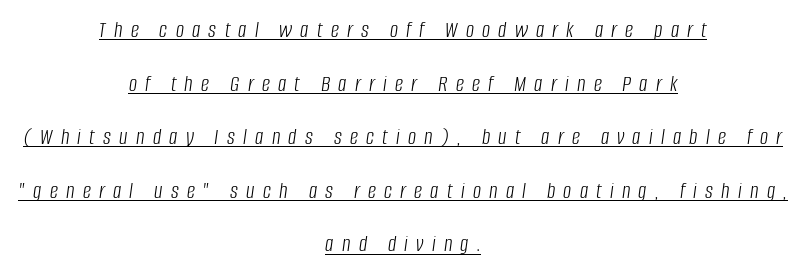
{"italic": "yes", "lean": "right", "slant_degrees": 8, "bold": "no", "underline": "yes", "align": "center", "line_spacing": "loose", "line_spacing_ratio": 2.33, "letter_spacing": "wide", "letter_spacing_em": 0.36, "glyph_px": 23}
